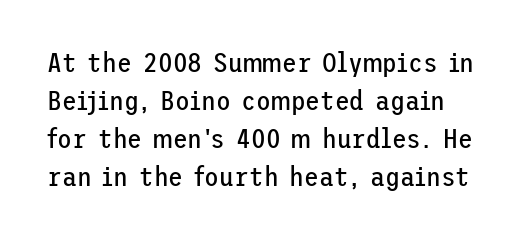
{"italic": "no", "bold": "no", "underline": "no", "line_spacing": "normal", "line_spacing_ratio": 1.41, "letter_spacing": "normal", "letter_spacing_em": 0.0, "glyph_px": 27}
